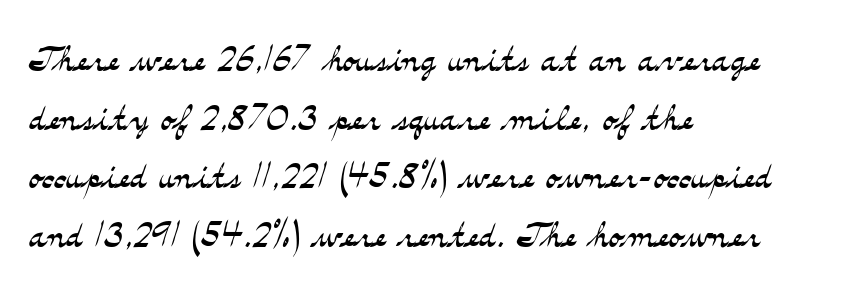
The image shows 48 px light, wide serif type; set left-aligned, line spacing 1.22x, normal letter spacing, not underlined; medium stroke contrast and a small x-height.
